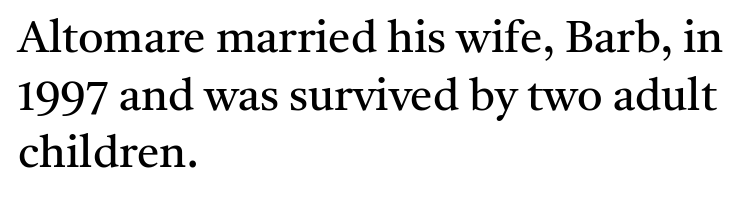
Q: Is the text bold? A: No.
Q: Is the text italic (slanted)? A: No, it is upright.
Q: Is the typeface a serif or a sans-serif typeface? A: Serif.
Q: Is the text underlined? A: No.
Q: How is the paragraph aligned? A: Left-aligned.
Q: Is the spacing between letters normal or unusually wide? A: Normal.
Q: Is the spacing between lines tight, normal or loose? A: Normal.
Q: Width (condensed, normal, or wide)? A: Normal.
Q: Stroke contrast? A: Medium.
Q: x-height? A: Medium.
Q: Monospaced? A: No.
